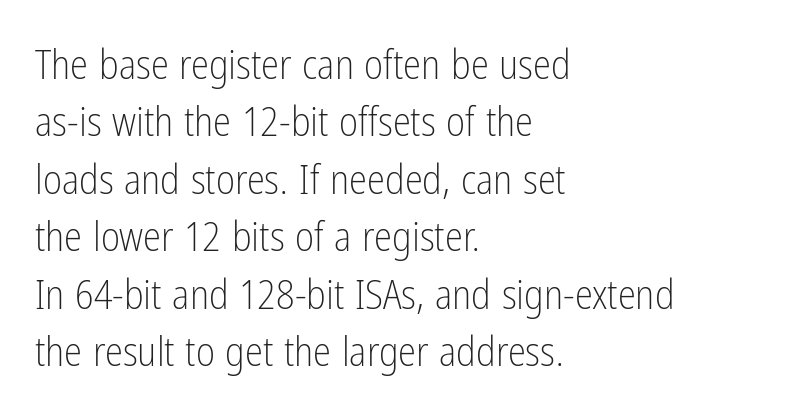
{"serif": "no", "italic": "no", "bold": "no", "weight": "light", "width": "condensed", "stroke_contrast": "low", "x_height": "medium", "monospaced": "no", "underline": "no", "align": "left", "line_spacing": "normal", "line_spacing_ratio": 1.4, "letter_spacing": "normal", "letter_spacing_em": 0.0, "glyph_px": 41}
